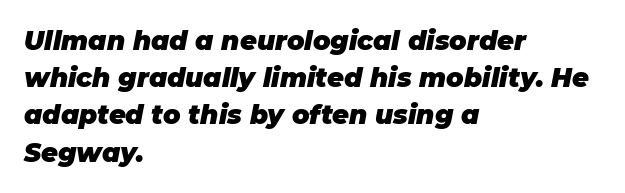
The image shows 26 px bold type, italic (leaning right); set left-aligned, normal line spacing (1.43x), normal letter spacing, not underlined.
